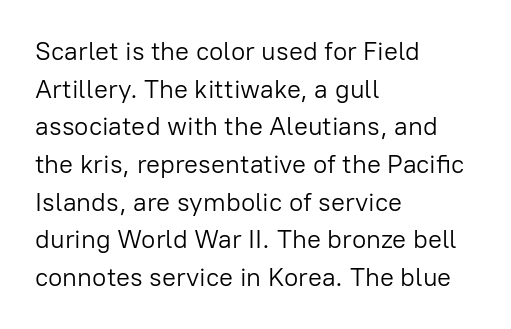
Q: Is the text bold? A: No.
Q: Is the text italic (slanted)? A: No, it is upright.
Q: Is the text underlined? A: No.
Q: How is the paragraph aligned? A: Left-aligned.
Q: Is the spacing between letters normal or unusually wide? A: Normal.
Q: Is the spacing between lines tight, normal or loose? A: Normal.
